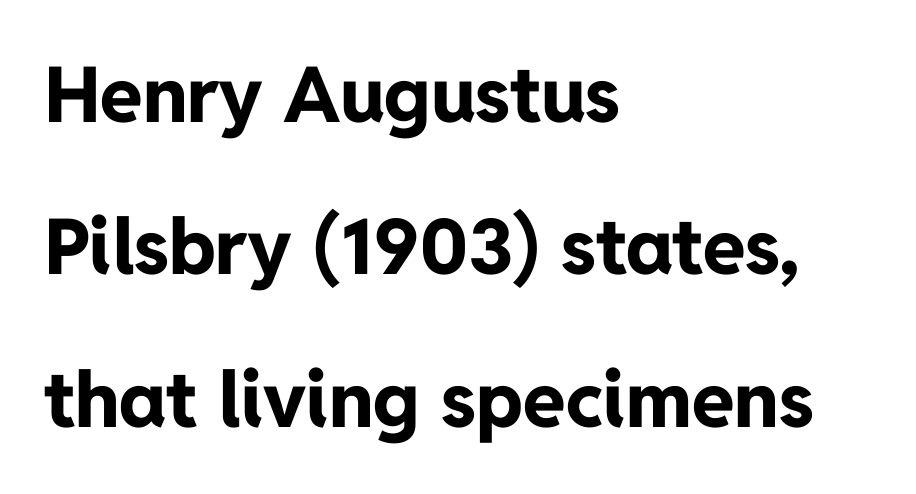
The image shows 77 px bold sans-serif type, upright; set left-aligned, loose line spacing (1.98x), normal letter spacing, not underlined; low stroke contrast and a medium x-height.
